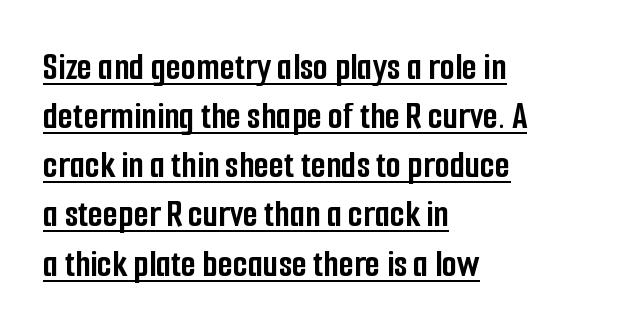
{"serif": "no", "italic": "no", "bold": "yes", "weight": "semibold", "width": "condensed", "stroke_contrast": "low", "x_height": "medium", "monospaced": "no", "underline": "yes", "align": "left", "line_spacing": "normal", "line_spacing_ratio": 1.26, "letter_spacing": "normal", "letter_spacing_em": 0.0, "glyph_px": 39}
